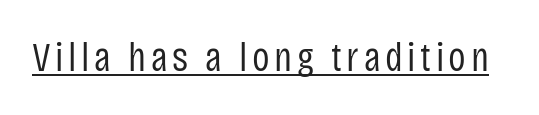
{"serif": "no", "italic": "no", "bold": "no", "weight": "regular", "width": "condensed", "stroke_contrast": "low", "x_height": "large", "monospaced": "no", "underline": "yes", "glyph_px": 41}
